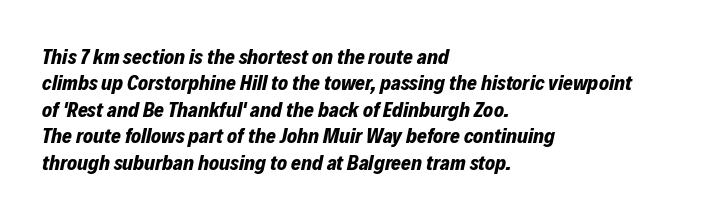
{"italic": "yes", "lean": "right", "slant_degrees": 12, "bold": "yes", "underline": "no", "align": "left", "line_spacing": "normal", "line_spacing_ratio": 1.26, "letter_spacing": "normal", "letter_spacing_em": 0.0, "glyph_px": 21}
